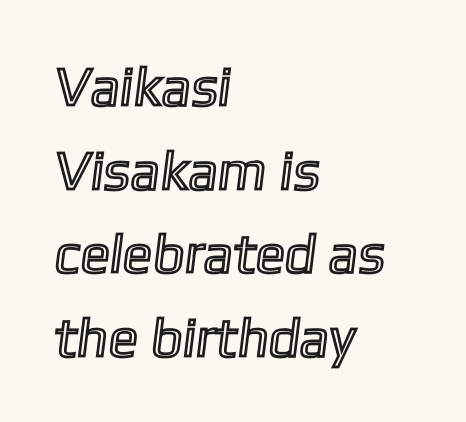
Q: Is the text underlined? A: No.
Q: How is the paragraph aligned? A: Left-aligned.
Q: Is the spacing between letters normal or unusually wide? A: Normal.
Q: Is the spacing between lines tight, normal or loose? A: Normal.
Q: Width (condensed, normal, or wide)? A: Normal.
Q: x-height? A: Medium.
Q: Monospaced? A: No.
